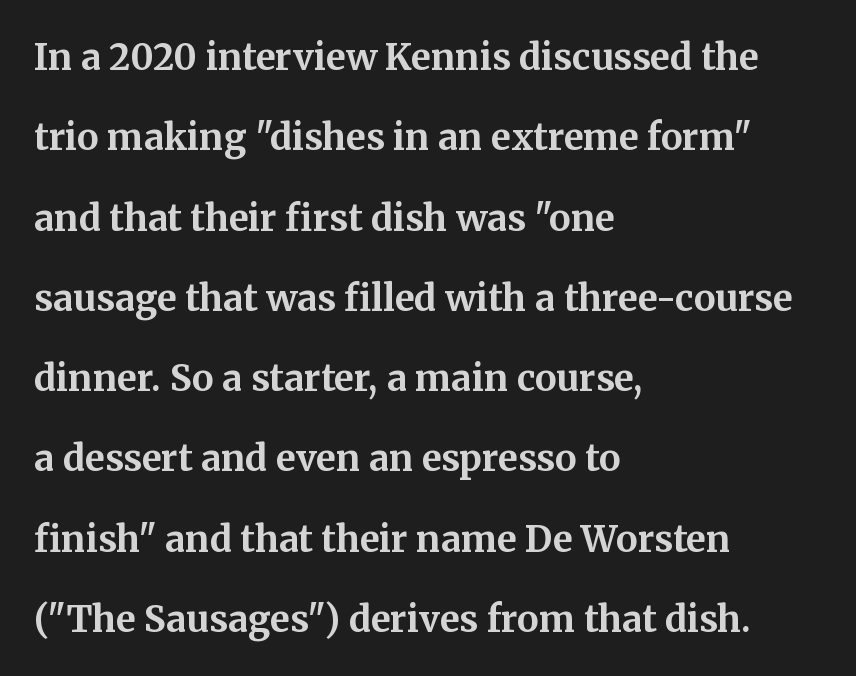
Loosely led — the rows are spread out. Its strokes are broad and dark, the hallmark of bold type. The foot of each line stays bare and open. Default kerning and tracking; the words read as compact shapes. The font family rendered here belongs to the serif group. Every character sits straight up, as roman type does.
